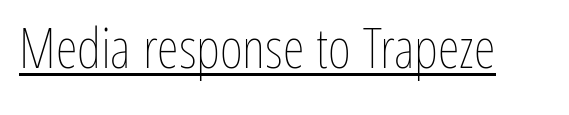
{"italic": "no", "bold": "no", "weight": "thin", "width": "condensed", "stroke_contrast": "low", "x_height": "medium", "monospaced": "no", "underline": "yes", "letter_spacing": "normal", "letter_spacing_em": 0.0, "glyph_px": 56}
